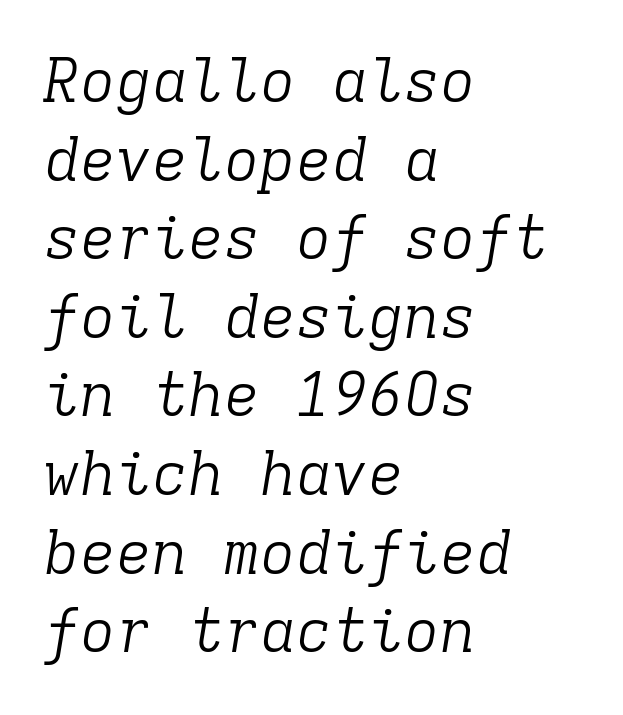
Q: Is the text bold? A: No.
Q: Is the text italic (slanted)? A: Yes, it leans right by about 9 degrees.
Q: Is the typeface a serif or a sans-serif typeface? A: Serif.
Q: Is the text underlined? A: No.
Q: How is the paragraph aligned? A: Left-aligned.
Q: Is the spacing between letters normal or unusually wide? A: Normal.
Q: Is the spacing between lines tight, normal or loose? A: Normal.
Q: Width (condensed, normal, or wide)? A: Normal.
Q: Stroke contrast? A: Low.
Q: x-height? A: Medium.
Q: Monospaced? A: Yes.
